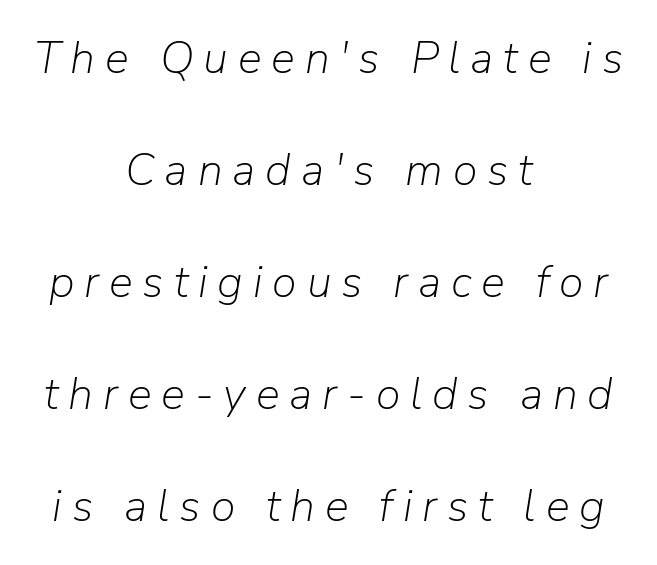
The glyphs look as if they've been sheared to an angle. Alignment: centered. The passage shown is not underscored anywhere. The horizontal fit of the characters is loose and conspicuously gappy.
